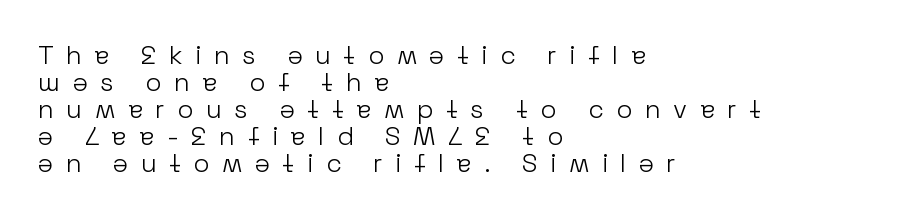
Q: Is the text bold? A: No.
Q: Is the text italic (slanted)? A: No, it is upright.
Q: Is the text underlined? A: No.
Q: How is the paragraph aligned? A: Left-aligned.
Q: Is the spacing between letters normal or unusually wide? A: Unusually wide.
Q: Is the spacing between lines tight, normal or loose? A: Tight.
